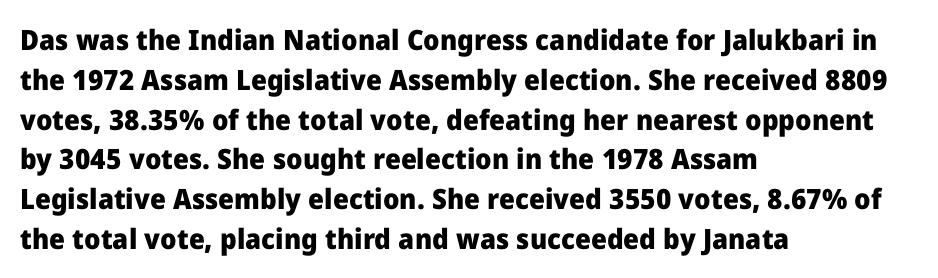
Q: Is the text bold? A: Yes.
Q: Is the text italic (slanted)? A: No, it is upright.
Q: Is the typeface a serif or a sans-serif typeface? A: Sans-serif.
Q: Is the text underlined? A: No.
Q: How is the paragraph aligned? A: Left-aligned.
Q: Is the spacing between letters normal or unusually wide? A: Normal.
Q: Is the spacing between lines tight, normal or loose? A: Normal.
Q: Width (condensed, normal, or wide)? A: Normal.
Q: Stroke contrast? A: Low.
Q: x-height? A: Medium.
Q: Monospaced? A: No.
